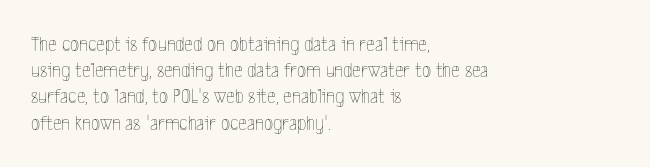
{"italic": "no", "bold": "no", "underline": "no", "align": "left", "line_spacing": "normal", "line_spacing_ratio": 1.25, "letter_spacing": "normal", "letter_spacing_em": 0.0, "glyph_px": 21}
